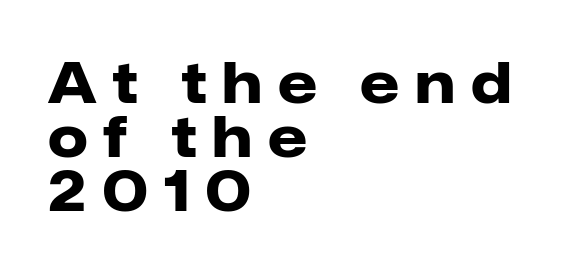
The image shows 56 px heavy sans-serif type, upright; set left-aligned, tight line spacing (0.96x), unusually wide letter spacing (+0.28 em), not underlined; low stroke contrast and a medium x-height.
